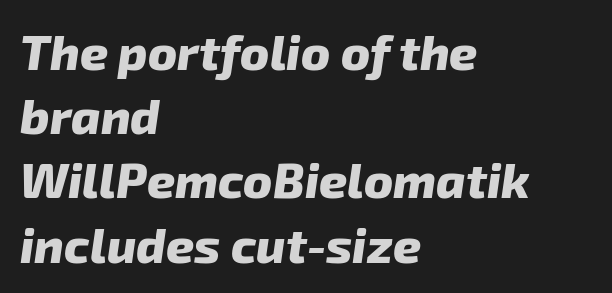
Q: Is the text bold? A: Yes.
Q: Is the typeface a serif or a sans-serif typeface? A: Sans-serif.
Q: Is the text underlined? A: No.
Q: How is the paragraph aligned? A: Left-aligned.
Q: Is the spacing between letters normal or unusually wide? A: Normal.
Q: Is the spacing between lines tight, normal or loose? A: Normal.
Q: Width (condensed, normal, or wide)? A: Normal.
Q: Stroke contrast? A: Low.
Q: x-height? A: Medium.
Q: Monospaced? A: No.
